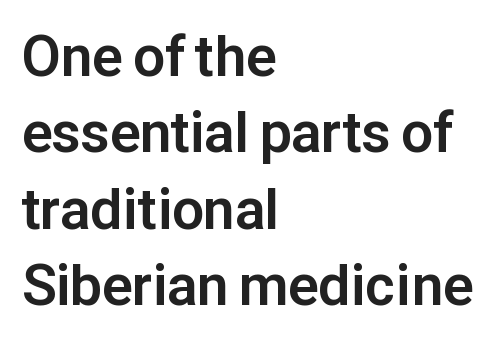
Q: Is the text bold? A: Yes.
Q: Is the text italic (slanted)? A: No, it is upright.
Q: Is the typeface a serif or a sans-serif typeface? A: Sans-serif.
Q: Is the text underlined? A: No.
Q: How is the paragraph aligned? A: Left-aligned.
Q: Is the spacing between letters normal or unusually wide? A: Normal.
Q: Is the spacing between lines tight, normal or loose? A: Normal.
Q: Width (condensed, normal, or wide)? A: Normal.
Q: Stroke contrast? A: Low.
Q: x-height? A: Medium.
Q: Monospaced? A: No.
